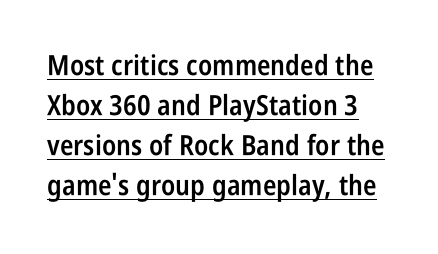
Tracking here is standard; glyphs follow each other at the usual distance. What weight is shown? A semibold, between regular and bold. Horizontal bands of white between lines are of average thickness. The specimen includes a rule beneath the text block's lines.
